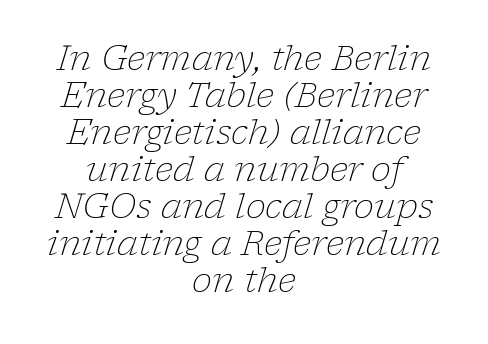
Summary of vertical rhythm: compact, with narrow interline spacing. Character widths vary here, with narrow letters taking less room than wide ones. What stands out about the letter spacing? Nothing — it is the standard amount. The space directly below the letters is spotless. Emphasis-style slanted type is in use.
